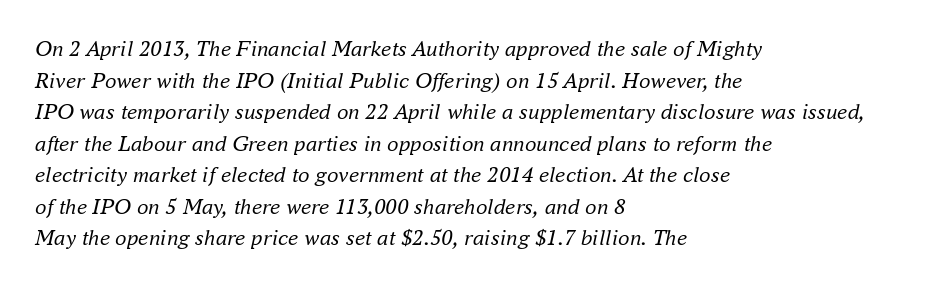
The image shows 23 px text type, italic (leaning right); set left-aligned, normal line spacing (1.37x), normal letter spacing, not underlined.
